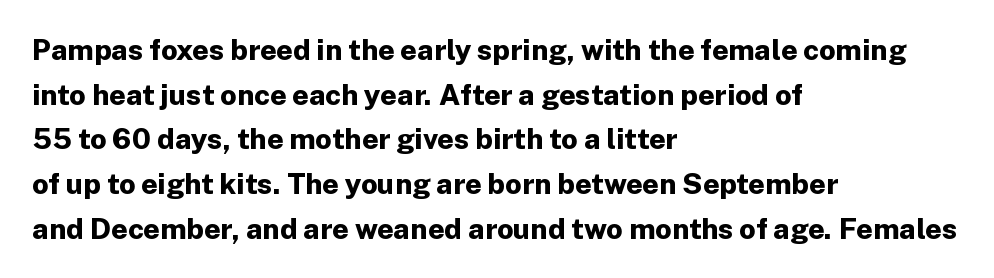
Q: Is the text bold? A: Yes.
Q: Is the text italic (slanted)? A: No, it is upright.
Q: Is the typeface a serif or a sans-serif typeface? A: Sans-serif.
Q: Is the text underlined? A: No.
Q: How is the paragraph aligned? A: Left-aligned.
Q: Is the spacing between letters normal or unusually wide? A: Normal.
Q: Is the spacing between lines tight, normal or loose? A: Normal.
Q: Width (condensed, normal, or wide)? A: Normal.
Q: Stroke contrast? A: Low.
Q: x-height? A: Medium.
Q: Monospaced? A: No.
